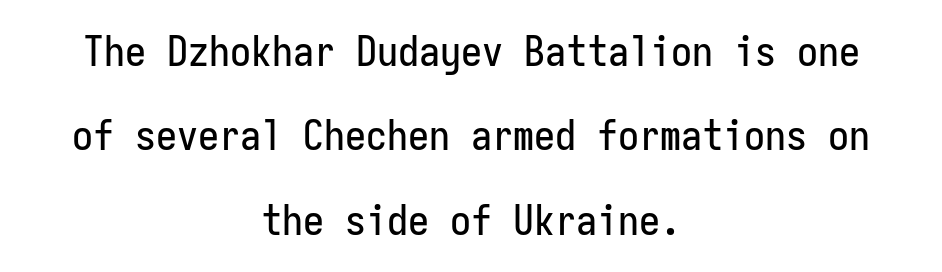
Q: Is the text italic (slanted)? A: No, it is upright.
Q: Is the typeface a serif or a sans-serif typeface? A: Sans-serif.
Q: Is the text underlined? A: No.
Q: How is the paragraph aligned? A: Centered.
Q: Is the spacing between letters normal or unusually wide? A: Normal.
Q: Is the spacing between lines tight, normal or loose? A: Loose.
Q: Width (condensed, normal, or wide)? A: Condensed.
Q: Stroke contrast? A: Low.
Q: x-height? A: Medium.
Q: Monospaced? A: Yes.
